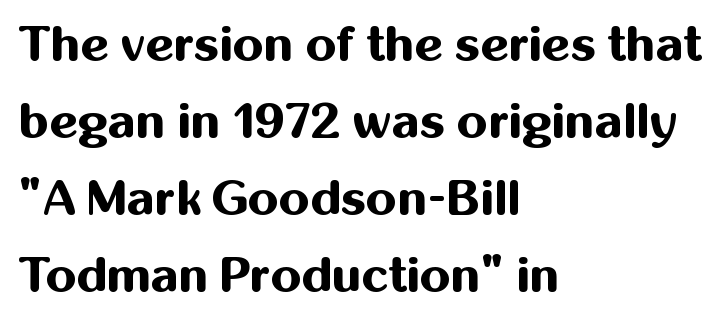
The image shows 49 px bold sans-serif type, upright; set left-aligned, normal line spacing (1.57x), normal letter spacing, not underlined; medium stroke contrast and a medium x-height.
